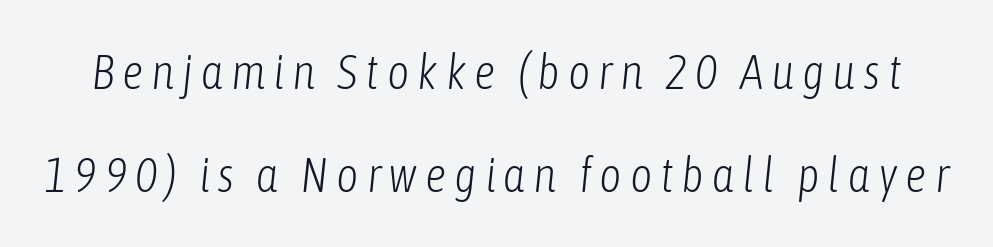
The image shows 48 px light, condensed type, italic (leaning right); set loose line spacing (2.14x), not underlined; low stroke contrast and a medium x-height.
